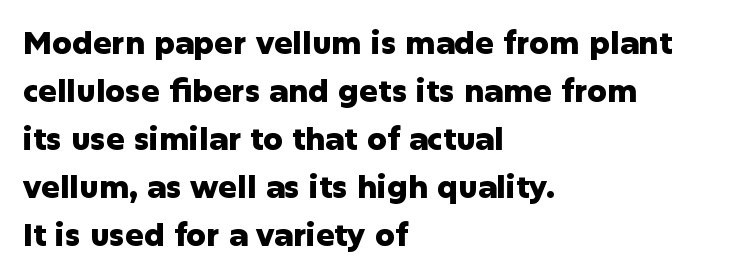
Does the lettering tilt? It doesn't — this is upright. A full-strength bold gives these letters their thick strokes. Any mark beneath the type? The region is blank. Does the type have serifs? No, each stem ends abruptly. Each line starts at the same left margin while the right side varies. No extra tracking has been applied to these lines.
